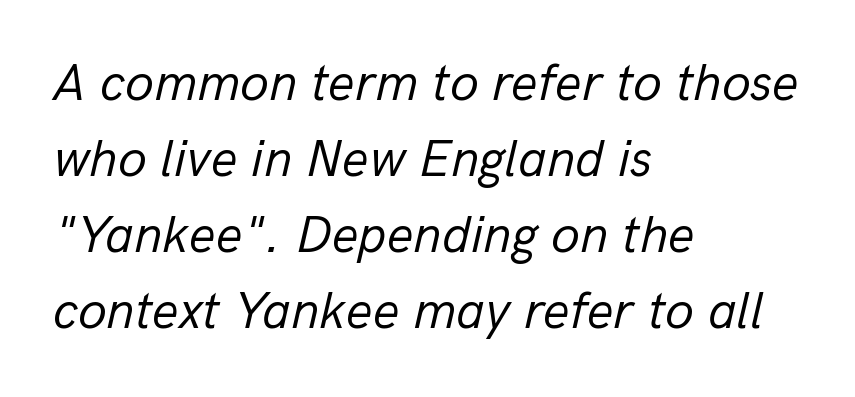
{"italic": "yes", "lean": "right", "slant_degrees": 13, "bold": "no", "weight": "regular", "width": "normal", "stroke_contrast": "low", "x_height": "medium", "monospaced": "no", "underline": "no", "align": "left", "line_spacing": "normal", "line_spacing_ratio": 1.46, "letter_spacing": "normal", "letter_spacing_em": 0.0, "glyph_px": 52}
